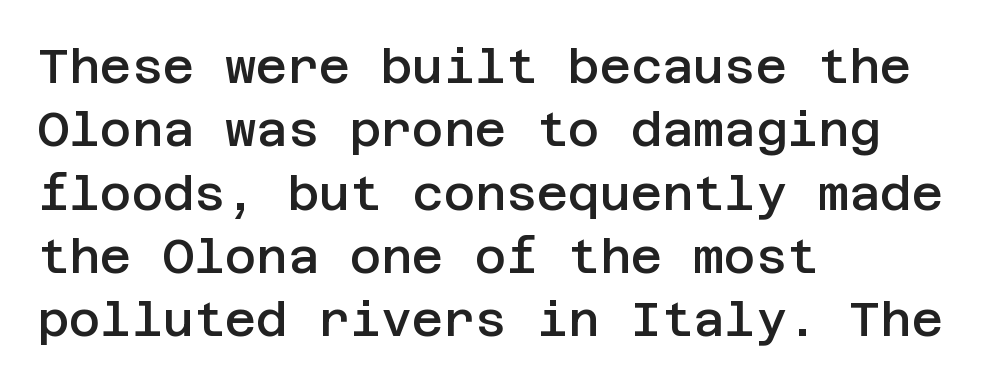
Notice how the passage keeps a crisp vertical edge on the left only. A sans-serif font was chosen for this passage. You could call the tracking neutral — neither tight nor loose. If you drew a line through each stem, it would be perfectly vertical. Has an underline been added? It has not. The vertical gap from one line to the next is medium.
